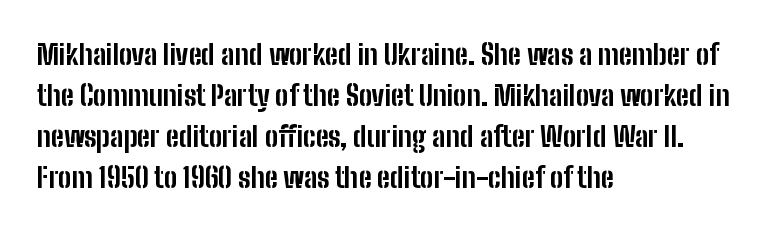
Q: Is the text bold? A: Yes.
Q: Is the text italic (slanted)? A: No, it is upright.
Q: Is the typeface a serif or a sans-serif typeface? A: Sans-serif.
Q: Is the text underlined? A: No.
Q: How is the paragraph aligned? A: Left-aligned.
Q: Is the spacing between letters normal or unusually wide? A: Normal.
Q: Is the spacing between lines tight, normal or loose? A: Normal.
Q: Width (condensed, normal, or wide)? A: Condensed.
Q: Stroke contrast? A: Low.
Q: x-height? A: Medium.
Q: Monospaced? A: No.
